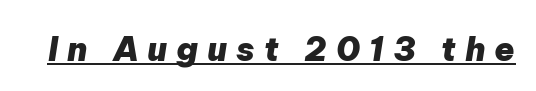
{"italic": "yes", "lean": "right", "slant_degrees": 9, "bold": "yes", "weight": "heavy", "width": "normal", "stroke_contrast": "low", "x_height": "medium", "monospaced": "no", "underline": "yes", "letter_spacing": "wide", "letter_spacing_em": 0.27, "glyph_px": 33}
